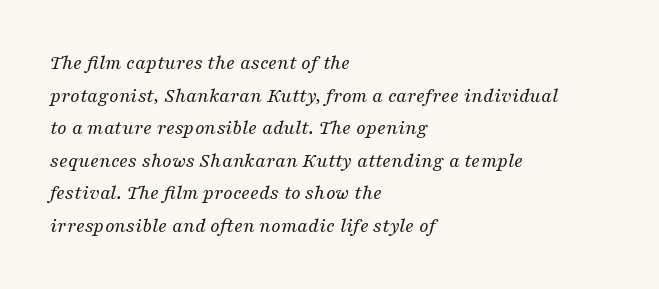
The typesetter chose a ragged-right arrangement here. Honestly, there is no underline to notice here at all. The letters look calm and open, with moderate or lighter stems. No extra tracking has been applied to these lines.
